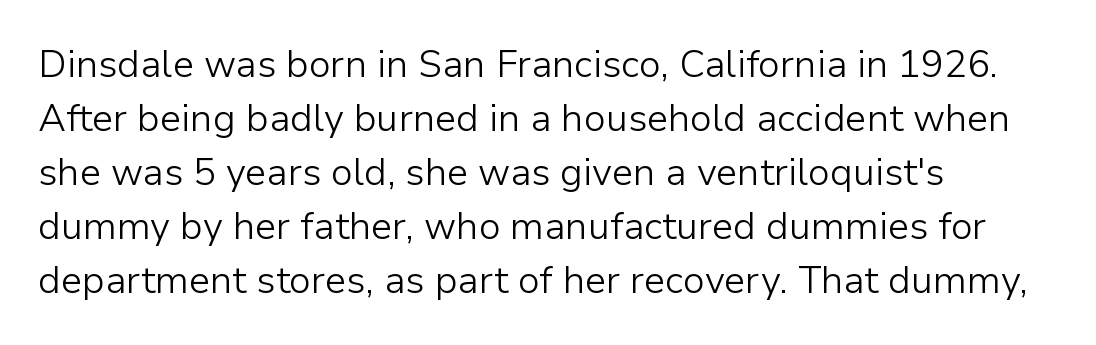
The rendering anchors every line to the left-hand side. Decoration check: the copy has no underline. The face used here is a sans, in the tradition of grotesques and geometrics. How would I describe the line gaps? Plain and ordinary. Vertical stems look standard width or narrower in stroke.
